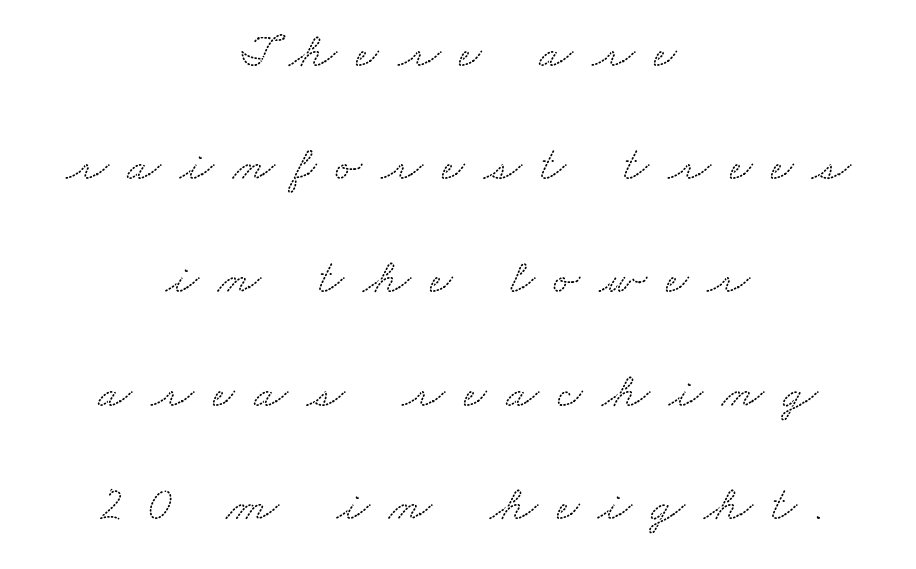
Q: Is the text underlined? A: No.
Q: How is the paragraph aligned? A: Centered.
Q: Is the spacing between letters normal or unusually wide? A: Unusually wide.
Q: Is the spacing between lines tight, normal or loose? A: Loose.
Q: Width (condensed, normal, or wide)? A: Wide.
Q: Stroke contrast? A: Low.
Q: x-height? A: Small.
Q: Monospaced? A: No.
